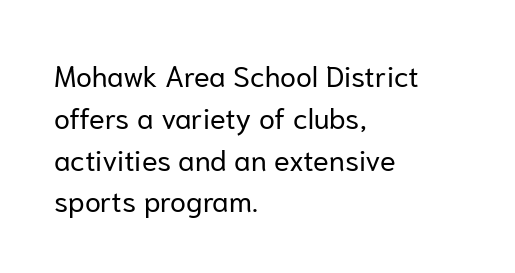
Q: Is the text bold? A: No.
Q: Is the text italic (slanted)? A: No, it is upright.
Q: Is the typeface a serif or a sans-serif typeface? A: Sans-serif.
Q: Is the text underlined? A: No.
Q: How is the paragraph aligned? A: Left-aligned.
Q: Is the spacing between letters normal or unusually wide? A: Normal.
Q: Is the spacing between lines tight, normal or loose? A: Normal.
Q: Width (condensed, normal, or wide)? A: Normal.
Q: Stroke contrast? A: Low.
Q: x-height? A: Medium.
Q: Monospaced? A: No.
